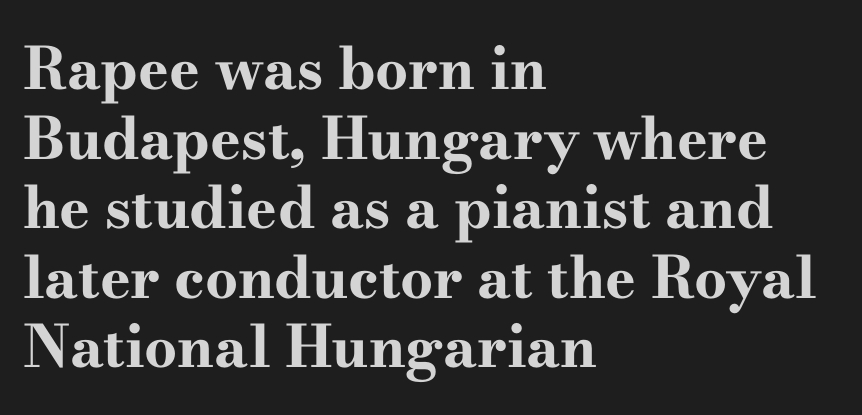
{"serif": "yes", "italic": "no", "bold": "yes", "weight": "bold", "width": "wide", "stroke_contrast": "high", "x_height": "small", "monospaced": "no", "underline": "no", "align": "left", "line_spacing_ratio": 1.2, "letter_spacing": "normal", "letter_spacing_em": 0.0, "glyph_px": 58}
